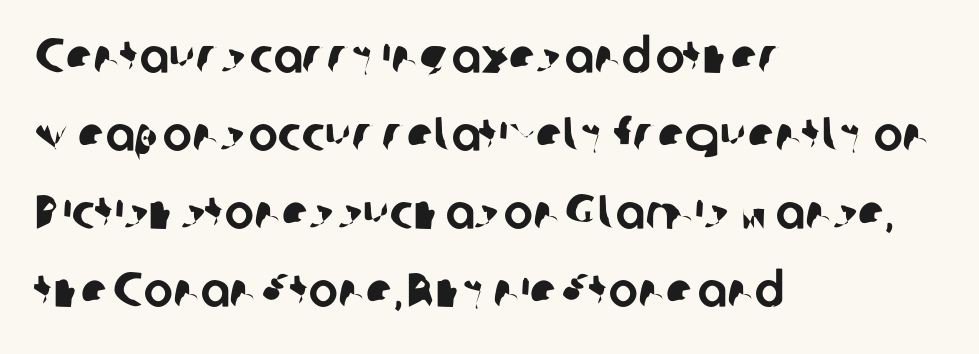
The image shows 49 px sans-serif type; set left-aligned, normal line spacing (1.59x), normal letter spacing, not underlined; low stroke contrast and a medium x-height.
